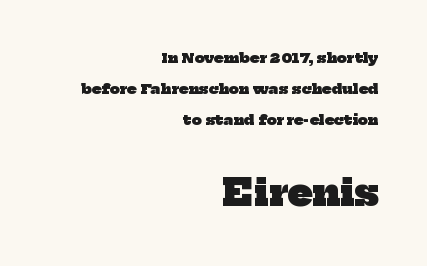
Caption: bold face, heavy strokes. The space beneath each line is pristine and unruled. Top chunk: small. Bottom chunk: large. Horizontal bands of white between lines are thick stripes. A typesetter would call this zero additional tracking.
